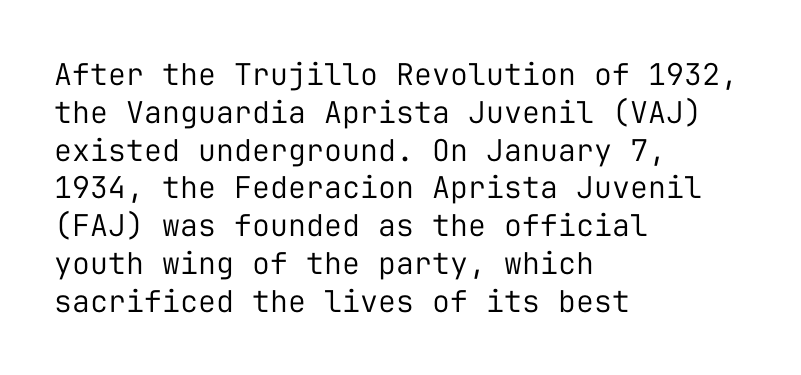
The image shows 30 px regular-weight sans-serif type, upright, monospaced; set left-aligned, normal line spacing (1.26x), normal letter spacing, not underlined; low stroke contrast and a medium x-height.
